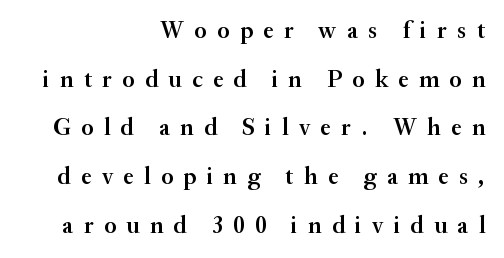
Style check: upright. I'd describe the lettering as semibold — firm but not a full bold. The lines are spread far apart with generous leading. Underline: absent.
